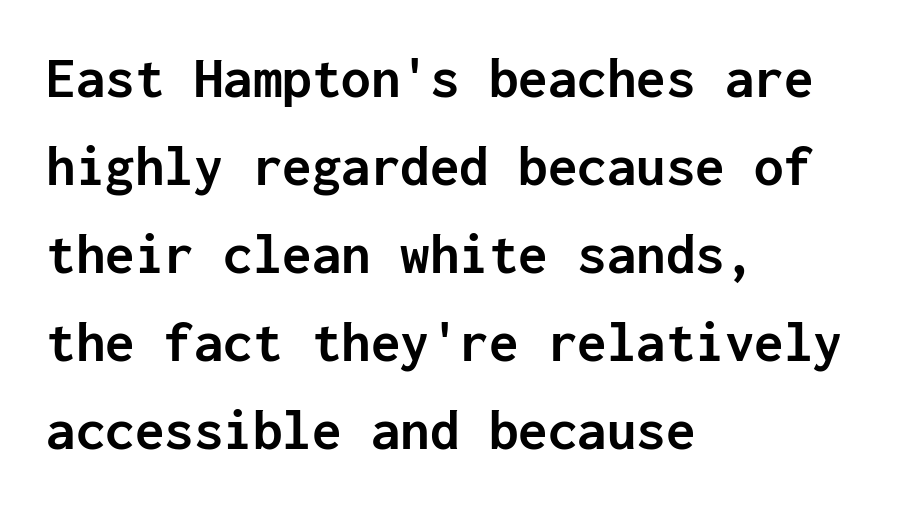
{"serif": "no", "italic": "no", "bold": "yes", "weight": "semibold", "width": "normal", "stroke_contrast": "low", "x_height": "medium", "monospaced": "yes", "underline": "no", "align": "left", "line_spacing": "normal", "line_spacing_ratio": 1.49, "letter_spacing": "normal", "letter_spacing_em": 0.0, "glyph_px": 59}
